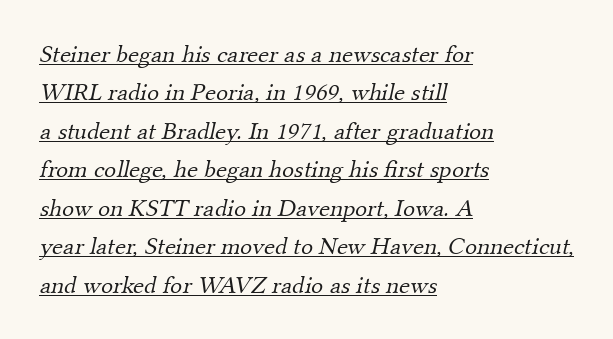
Reading down the block, your eye returns to a fixed left position each line. Each line of the rendering has a horizontal stroke beneath the glyphs. Interline gaps are of average width in this sample. The strokes carry an ordinary text weight at most.
